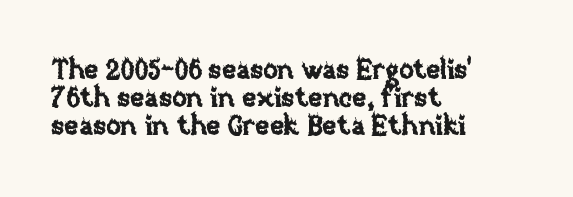
{"italic": "no", "underline": "no", "align": "left", "line_spacing": "tight", "line_spacing_ratio": 1.04, "letter_spacing": "normal", "letter_spacing_em": 0.0, "glyph_px": 27}
